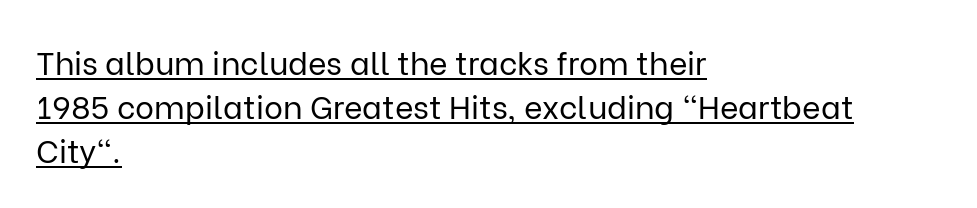
{"serif": "no", "italic": "no", "bold": "no", "weight": "regular", "width": "normal", "stroke_contrast": "low", "x_height": "medium", "monospaced": "no", "underline": "yes", "align": "left", "line_spacing": "normal", "line_spacing_ratio": 1.37, "letter_spacing": "normal", "letter_spacing_em": 0.0, "glyph_px": 32}
